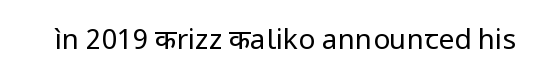
Q: Is the text bold? A: No.
Q: Is the text italic (slanted)? A: No, it is upright.
Q: Is the typeface a serif or a sans-serif typeface? A: Sans-serif.
Q: Is the text underlined? A: No.
Q: Is the spacing between letters normal or unusually wide? A: Normal.
Q: Width (condensed, normal, or wide)? A: Normal.
Q: Stroke contrast? A: Low.
Q: x-height? A: Medium.
Q: Monospaced? A: No.
